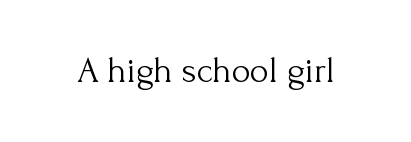
Q: Is the text bold? A: No.
Q: Is the text italic (slanted)? A: No, it is upright.
Q: Is the typeface a serif or a sans-serif typeface? A: Serif.
Q: Is the text underlined? A: No.
Q: Is the spacing between letters normal or unusually wide? A: Normal.
Q: Width (condensed, normal, or wide)? A: Normal.
Q: Stroke contrast? A: Medium.
Q: x-height? A: Small.
Q: Monospaced? A: No.
